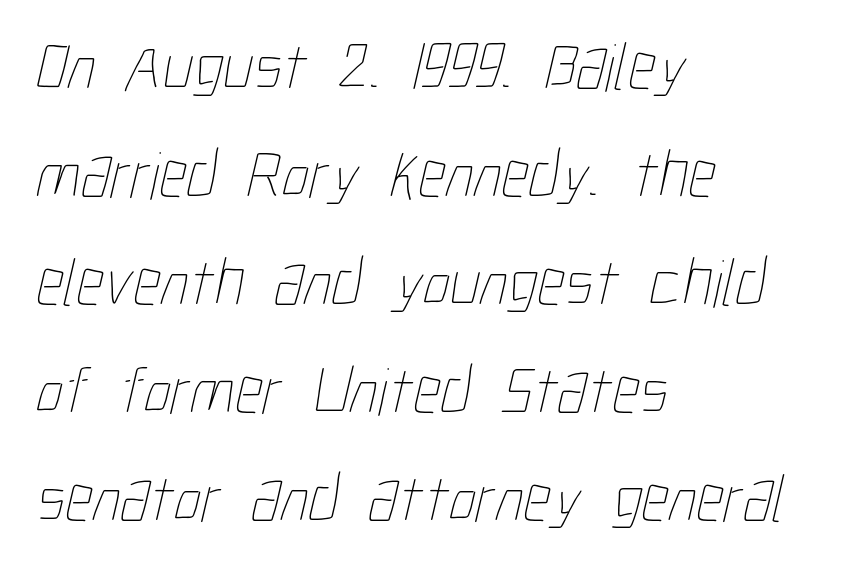
Q: Is the text bold? A: No.
Q: Is the text underlined? A: No.
Q: How is the paragraph aligned? A: Left-aligned.
Q: Is the spacing between letters normal or unusually wide? A: Normal.
Q: Is the spacing between lines tight, normal or loose? A: Normal.
Q: Width (condensed, normal, or wide)? A: Condensed.
Q: Stroke contrast? A: Low.
Q: x-height? A: Medium.
Q: Monospaced? A: No.
